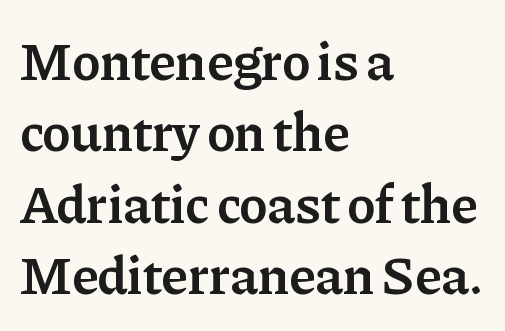
Observe the serifs anchoring each vertical stroke in this sample. Horizontal alignment here is leftward, the default for most running prose. In terms of letterspacing, this is plain default setting. The lettering holds an erect, upright posture throughout. On the weight axis this lands at semibold, roughly 600. Decoration check: the copy has no underline.
